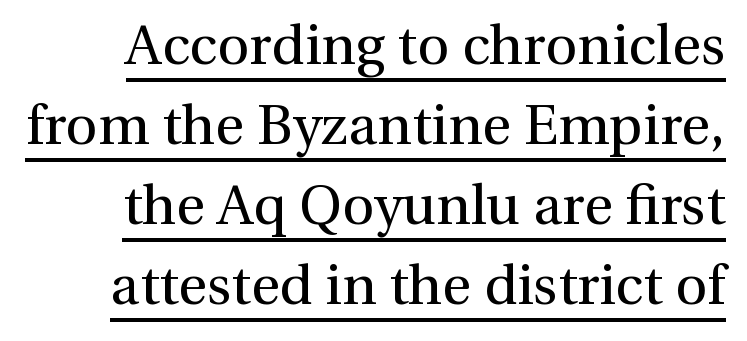
{"serif": "yes", "italic": "no", "bold": "no", "weight": "regular", "width": "normal", "x_height": "medium", "monospaced": "no", "underline": "yes", "line_spacing": "normal", "line_spacing_ratio": 1.43, "letter_spacing": "normal", "letter_spacing_em": 0.0, "glyph_px": 56}
